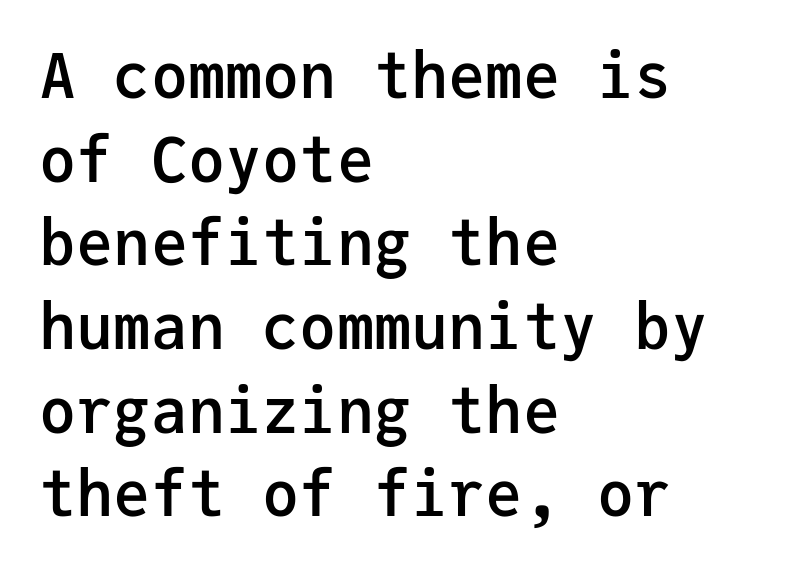
The image shows 62 px semibold sans-serif type, upright, monospaced; set left-aligned, normal line spacing (1.35x), normal letter spacing, not underlined; low stroke contrast and a medium x-height.
